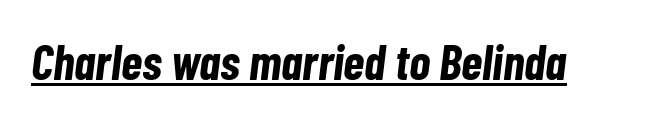
The image shows 49 px bold, condensed type, italic (leaning right); set normal letter spacing, underlined; low stroke contrast and a medium x-height.
